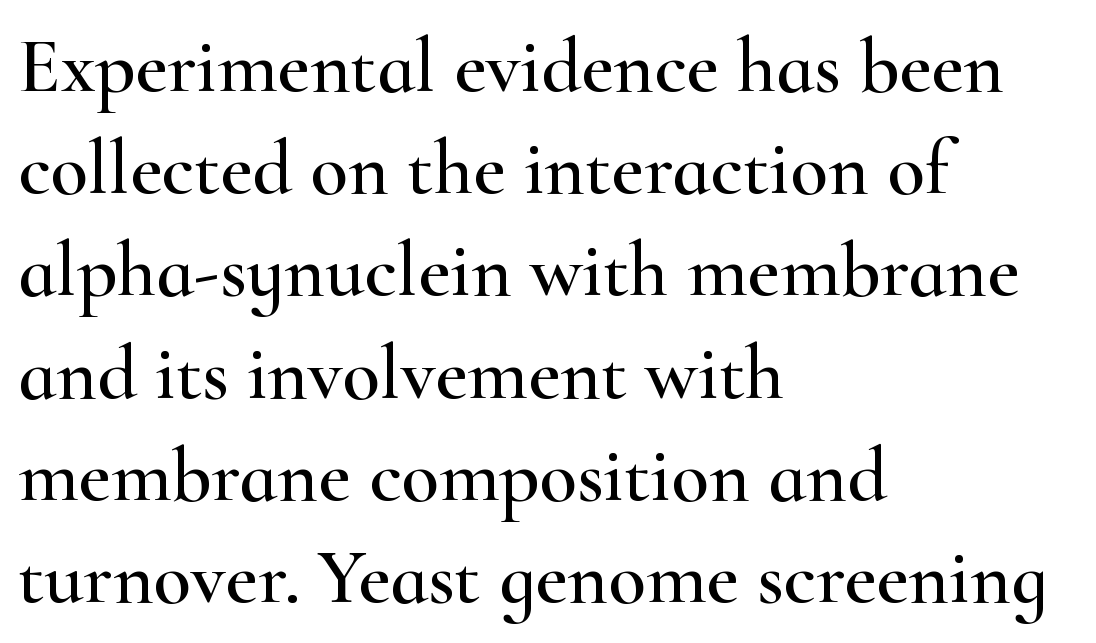
{"serif": "yes", "italic": "no", "width": "wide", "stroke_contrast": "high", "x_height": "small", "monospaced": "no", "underline": "no", "align": "left", "line_spacing": "normal", "line_spacing_ratio": 1.31, "letter_spacing": "normal", "letter_spacing_em": 0.0, "glyph_px": 78}
